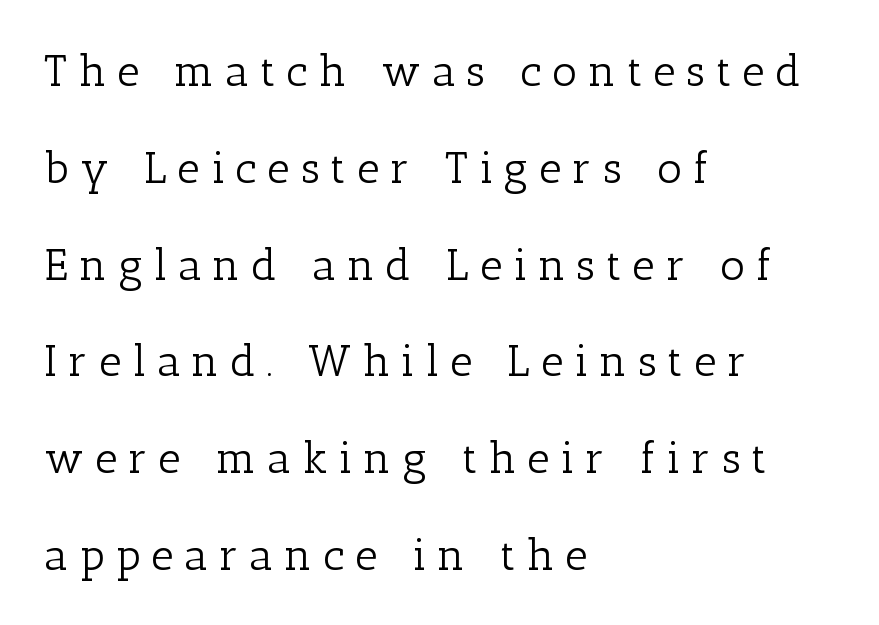
{"serif": "yes", "italic": "no", "bold": "no", "weight": "light", "width": "normal", "stroke_contrast": "low", "x_height": "medium", "monospaced": "no", "underline": "no", "align": "left", "line_spacing": "loose", "line_spacing_ratio": 2.2, "letter_spacing": "wide", "letter_spacing_em": 0.25, "glyph_px": 44}
